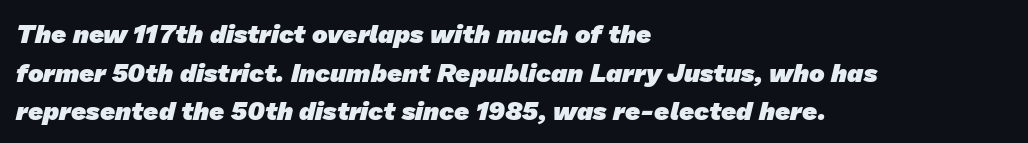
The string is rendered with underlining switched off. Caption: bold face, heavy strokes. The rendering uses a moderate line-height, typical for paragraphs. The gaps between neighbouring characters are ordinary and unremarkable. Every row of glyphs begins at an identical x-position on the left.
